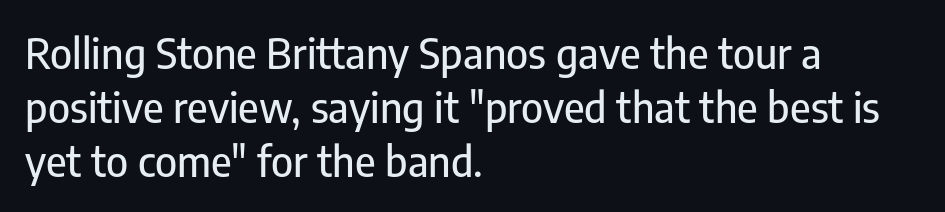
{"serif": "no", "italic": "no", "width": "condensed", "stroke_contrast": "low", "x_height": "medium", "monospaced": "no", "underline": "no", "align": "left", "line_spacing": "normal", "line_spacing_ratio": 1.28, "letter_spacing": "normal", "letter_spacing_em": 0.0, "glyph_px": 42}
